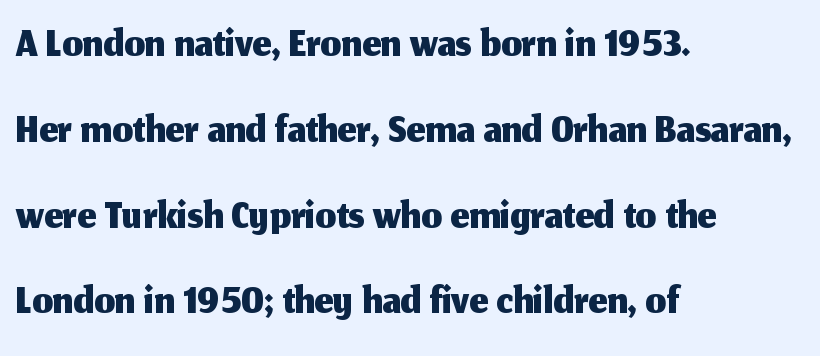
Proportional: the letters do not fall into vertical columns. Underlining? Definitely not there. The space between consecutive lines is moderate. Line beginnings align vertically; line endings do not.
